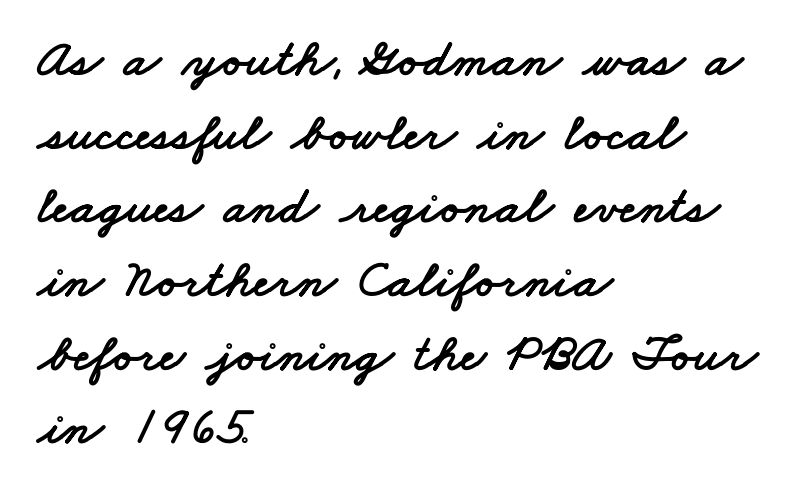
Looks like regular typesetting: each glyph gets only the width it needs. Words float on clear page, feet unadorned. If you measured baseline to baseline, you'd find a middling distance. You can tell from the bare stems that sans-serif type was used.
